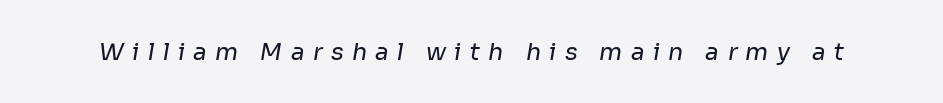
The image shows 24 px text type; set unusually wide letter spacing (+0.34 em), not underlined.
